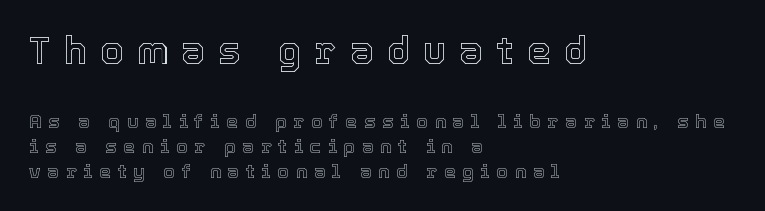
No italicization has been applied; the sample stays upright. Words float on clear page, feet unadorned. Glyph-to-glyph distance is far greater than everyday printed text. Layout note: lines flush left. Character widths vary here, with narrow letters taking less room than wide ones.
